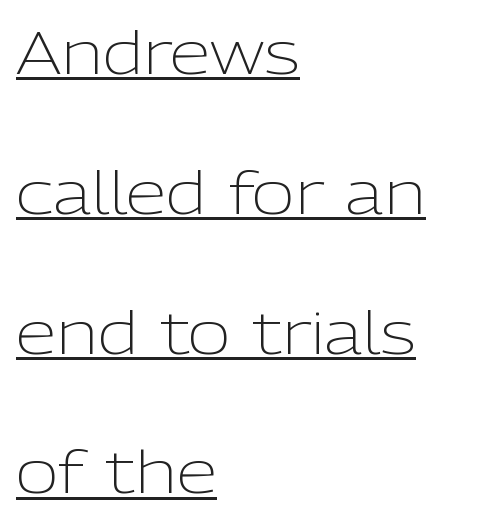
The image shows 59 px light sans-serif type, upright; set left-aligned, loose line spacing (2.37x), normal letter spacing, underlined; low stroke contrast and a medium x-height.
